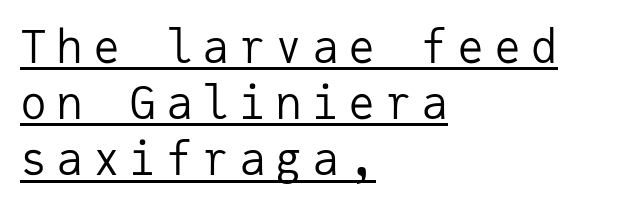
Q: Is the text bold? A: No.
Q: Is the text italic (slanted)? A: No, it is upright.
Q: Is the typeface a serif or a sans-serif typeface? A: Sans-serif.
Q: Is the text underlined? A: Yes.
Q: How is the paragraph aligned? A: Left-aligned.
Q: Is the spacing between letters normal or unusually wide? A: Unusually wide.
Q: Is the spacing between lines tight, normal or loose? A: Normal.
Q: Width (condensed, normal, or wide)? A: Normal.
Q: Stroke contrast? A: Low.
Q: x-height? A: Medium.
Q: Monospaced? A: Yes.
